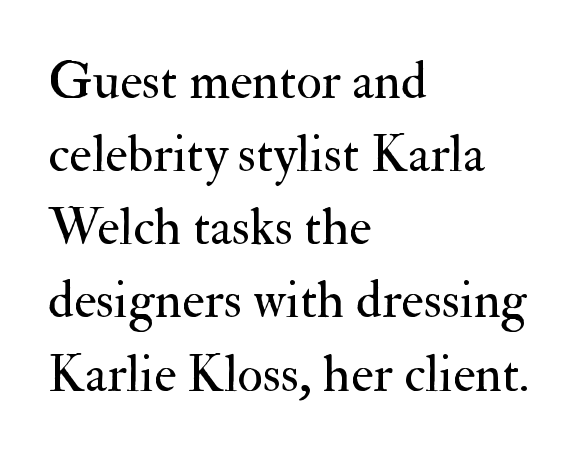
Q: Is the text bold? A: No.
Q: Is the text italic (slanted)? A: No, it is upright.
Q: Is the typeface a serif or a sans-serif typeface? A: Serif.
Q: Is the text underlined? A: No.
Q: How is the paragraph aligned? A: Left-aligned.
Q: Is the spacing between letters normal or unusually wide? A: Normal.
Q: Is the spacing between lines tight, normal or loose? A: Normal.
Q: Width (condensed, normal, or wide)? A: Normal.
Q: Stroke contrast? A: Medium.
Q: x-height? A: Small.
Q: Monospaced? A: No.
